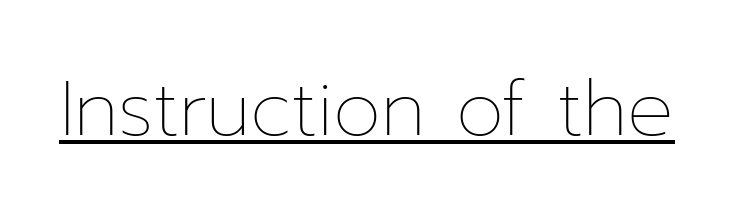
The axis of the letterforms is exactly vertical. There is no visible air inserted between adjacent glyphs. Underlined type. These lines are rendered in a variable-pitch font. Weight: not bold — regular or lighter.
